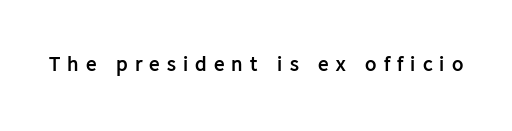
{"italic": "no", "bold": "yes", "underline": "no", "letter_spacing": "wide", "letter_spacing_em": 0.34, "glyph_px": 21}
